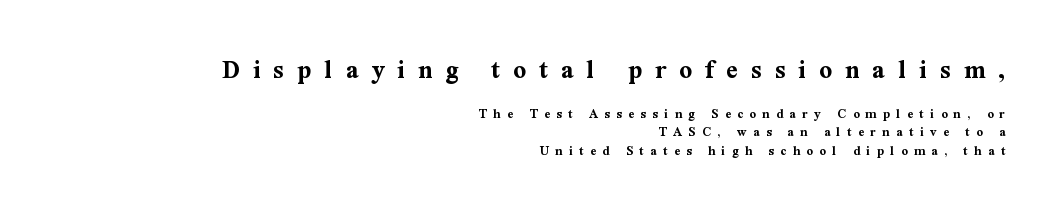
The image shows 28 px bold serif type, upright; set right-aligned, normal line spacing (1.31x), unusually wide letter spacing (+0.46 em), not underlined; the first (top) block is 2.0x larger; medium stroke contrast and a medium x-height.
